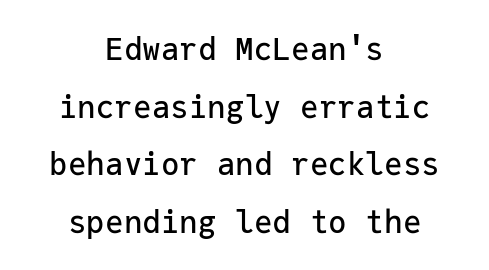
The image shows 31 px sans-serif type, upright, monospaced; set centered, line spacing 1.86x, normal letter spacing, not underlined; low stroke contrast and a medium x-height.
